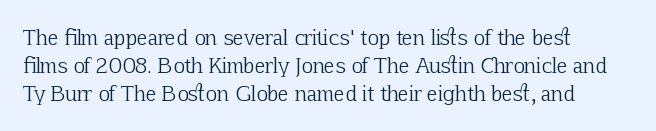
{"italic": "no", "bold": "no", "underline": "no", "align": "left", "line_spacing": "normal", "line_spacing_ratio": 1.41, "letter_spacing": "normal", "letter_spacing_em": 0.0, "glyph_px": 20}
